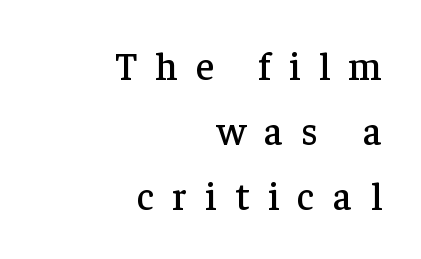
Q: Is the text italic (slanted)? A: No, it is upright.
Q: Is the typeface a serif or a sans-serif typeface? A: Serif.
Q: Is the text underlined? A: No.
Q: How is the paragraph aligned? A: Right-aligned.
Q: Is the spacing between letters normal or unusually wide? A: Unusually wide.
Q: Is the spacing between lines tight, normal or loose? A: Normal.
Q: Width (condensed, normal, or wide)? A: Normal.
Q: Stroke contrast? A: Low.
Q: x-height? A: Medium.
Q: Monospaced? A: No.
